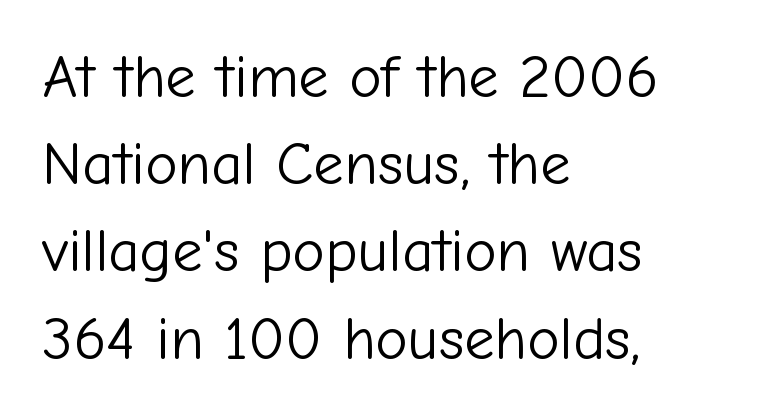
{"serif": "no", "italic": "no", "bold": "no", "weight": "light", "width": "normal", "stroke_contrast": "low", "x_height": "medium", "monospaced": "no", "underline": "no", "align": "left", "line_spacing": "normal", "line_spacing_ratio": 1.43, "letter_spacing": "normal", "letter_spacing_em": 0.0, "glyph_px": 61}
